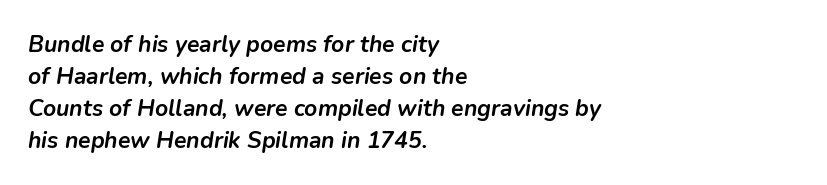
Q: Is the text bold? A: Yes.
Q: Is the text italic (slanted)? A: Yes, it leans right by about 9 degrees.
Q: Is the text underlined? A: No.
Q: How is the paragraph aligned? A: Left-aligned.
Q: Is the spacing between letters normal or unusually wide? A: Normal.
Q: Is the spacing between lines tight, normal or loose? A: Normal.
